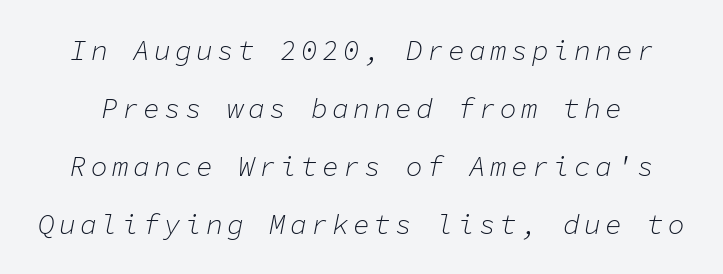
The glyphs are unaccompanied by any horizontal stroke below them. The face looks like a standard text weight, possibly lighter. Tall strokes in this sample are angled rather than plumb. The letters march in equal steps, a hallmark of fixed-pitch type. Whoever set this chose breathing room over compactness in the vertical rhythm.
